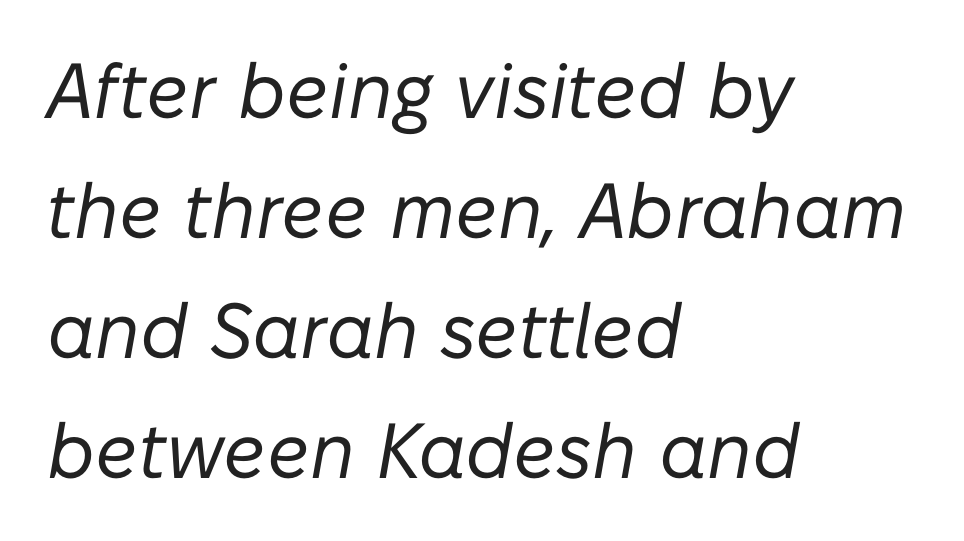
{"italic": "yes", "lean": "right", "slant_degrees": 10, "bold": "no", "weight": "regular", "width": "normal", "stroke_contrast": "low", "x_height": "medium", "monospaced": "no", "underline": "no", "align": "left", "line_spacing": "normal", "line_spacing_ratio": 1.54, "letter_spacing": "normal", "letter_spacing_em": 0.0, "glyph_px": 78}
